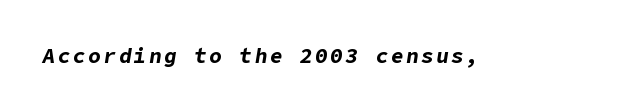
The image shows 21 px bold type, italic (leaning right); set not underlined.
